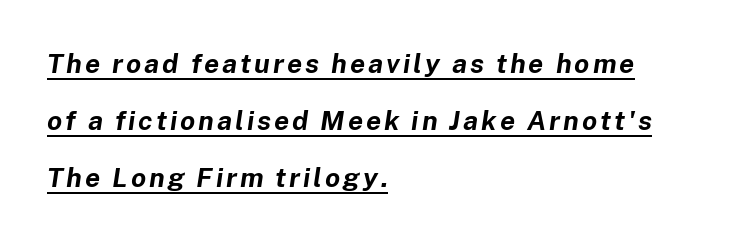
Q: Is the text bold? A: Yes.
Q: Is the text italic (slanted)? A: Yes, it leans right by about 8 degrees.
Q: Is the text underlined? A: Yes.
Q: How is the paragraph aligned? A: Left-aligned.
Q: Is the spacing between lines tight, normal or loose? A: Loose.
